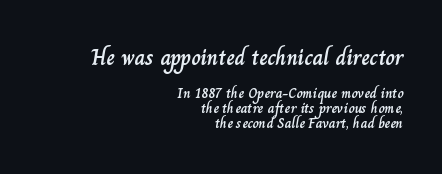
Q: Is the text italic (slanted)? A: Yes.
Q: Is the text underlined? A: No.
Q: How is the paragraph aligned? A: Right-aligned.
Q: Is the spacing between letters normal or unusually wide? A: Normal.
Q: Is the spacing between lines tight, normal or loose? A: Tight.
Q: Which block of text is set in a larger size, the first (top) or the second (bottom)? A: The first (top) one.
